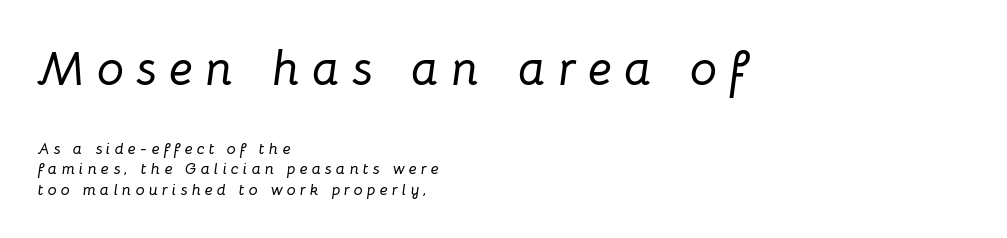
Q: Is the text italic (slanted)? A: Yes, it leans right by about 8 degrees.
Q: Is the text underlined? A: No.
Q: How is the paragraph aligned? A: Left-aligned.
Q: Is the spacing between letters normal or unusually wide? A: Unusually wide.
Q: Is the spacing between lines tight, normal or loose? A: Normal.
Q: Which block of text is set in a larger size, the first (top) or the second (bottom)? A: The first (top) one.
Q: Width (condensed, normal, or wide)? A: Normal.
Q: Stroke contrast? A: Low.
Q: x-height? A: Medium.
Q: Monospaced? A: No.
